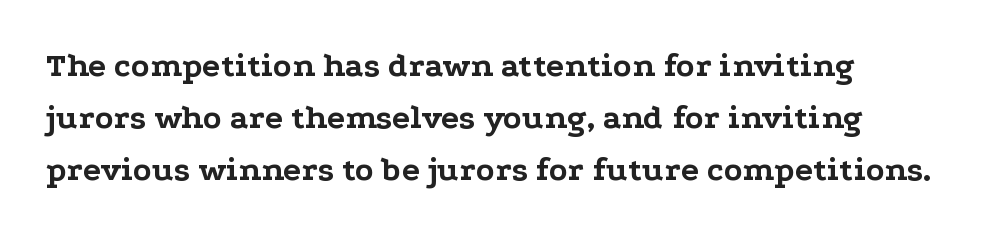
This rendering leaves character spacing at its baseline value. This is the regular roman posture of the typeface. Vertically, the passage feels balanced, rows spaced as you'd expect. A typesetter would label this face a serif. Here the designer chose a conventional face with non-uniform glyph widths. The font is running at its bold setting.
